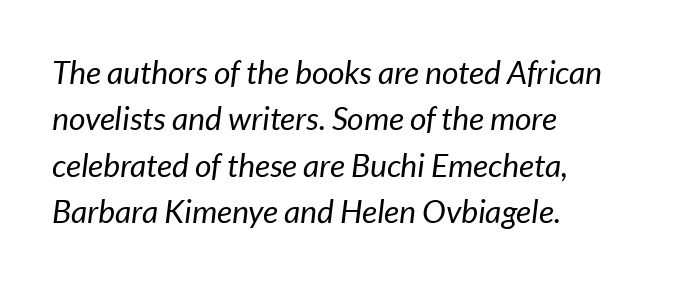
The image shows 32 px regular-weight type, italic (leaning right); set left-aligned, normal line spacing (1.45x), normal letter spacing, not underlined; low stroke contrast and a medium x-height.
